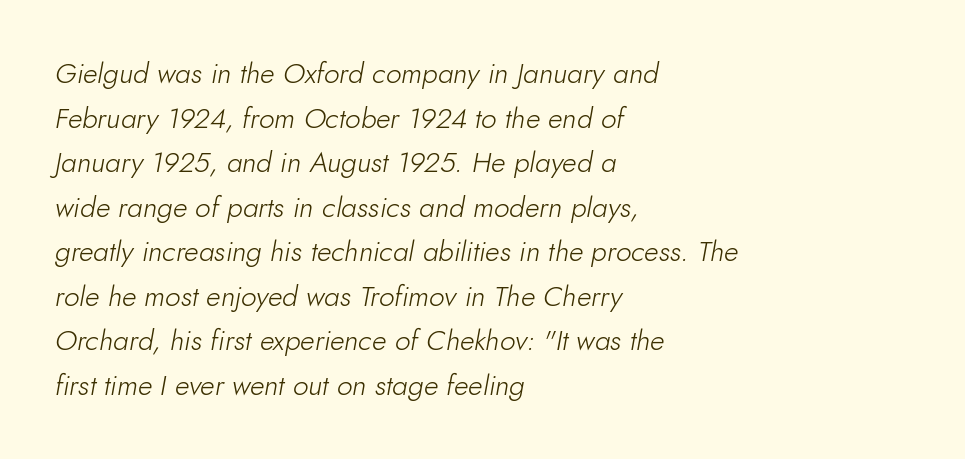
Q: Is the text bold? A: No.
Q: Is the text italic (slanted)? A: Yes, it leans right by about 10 degrees.
Q: Is the text underlined? A: No.
Q: How is the paragraph aligned? A: Left-aligned.
Q: Is the spacing between letters normal or unusually wide? A: Normal.
Q: Is the spacing between lines tight, normal or loose? A: Normal.
Q: Width (condensed, normal, or wide)? A: Normal.
Q: Stroke contrast? A: Low.
Q: x-height? A: Small.
Q: Monospaced? A: No.
